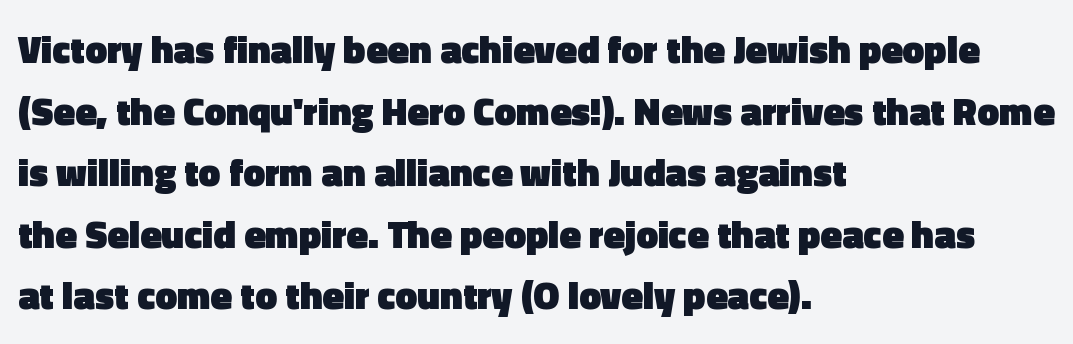
{"serif": "no", "italic": "no", "bold": "yes", "weight": "heavy", "width": "normal", "x_height": "medium", "monospaced": "no", "underline": "no", "align": "left", "line_spacing": "normal", "line_spacing_ratio": 1.58, "letter_spacing": "normal", "letter_spacing_em": 0.0, "glyph_px": 39}
